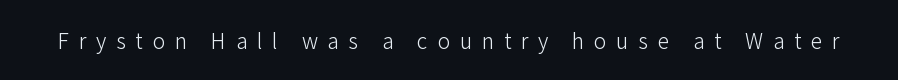
Each row of text sits above clean, open space. Upright lettering throughout. Characters follow at a spacing far wider than the type designer built in. The letters look calm and open, with moderate or lighter stems.
